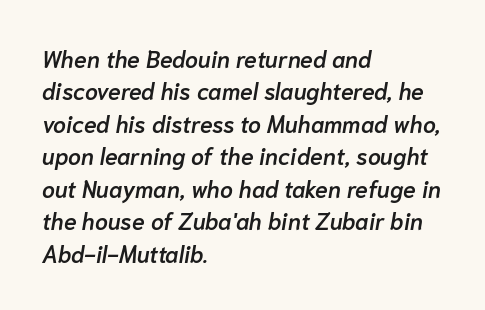
Q: Is the text bold? A: Semi-bold.
Q: Is the text italic (slanted)? A: Yes, it leans right by about 10 degrees.
Q: Is the text underlined? A: No.
Q: How is the paragraph aligned? A: Left-aligned.
Q: Is the spacing between letters normal or unusually wide? A: Normal.
Q: Is the spacing between lines tight, normal or loose? A: Normal.
